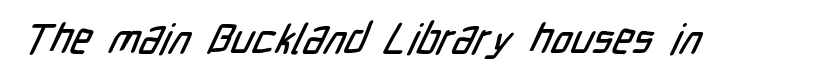
The image shows 42 px condensed sans-serif type; set normal letter spacing, not underlined; low stroke contrast and a medium x-height.
